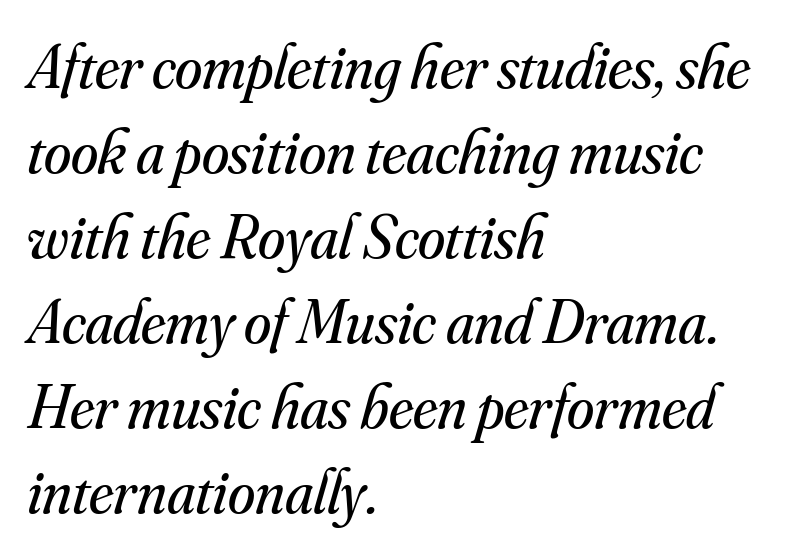
{"serif": "yes", "italic": "yes", "lean": "right", "slant_degrees": 16, "bold": "no", "weight": "regular", "width": "normal", "stroke_contrast": "medium", "x_height": "small", "monospaced": "no", "underline": "no", "align": "left", "line_spacing": "normal", "line_spacing_ratio": 1.37, "letter_spacing": "normal", "letter_spacing_em": 0.0, "glyph_px": 62}
